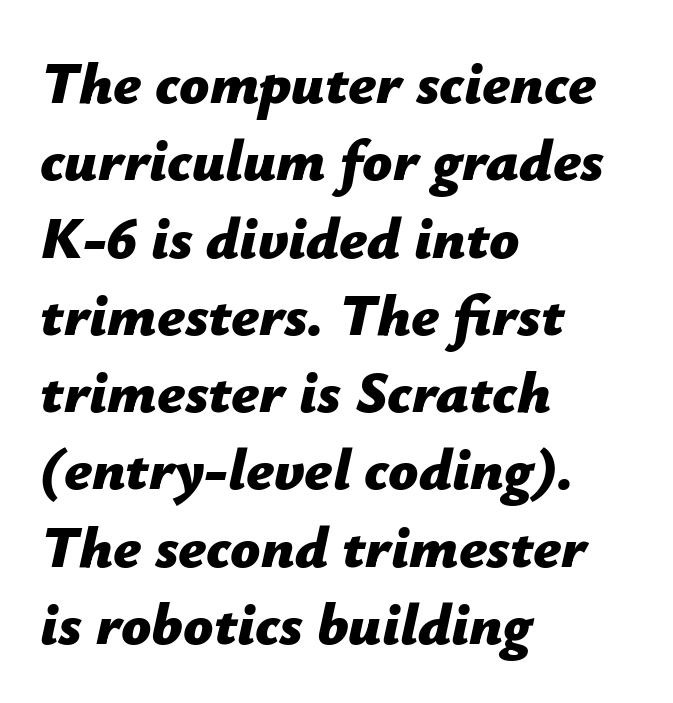
The image shows 59 px bold type, italic (leaning right); set left-aligned, normal line spacing (1.31x), normal letter spacing, not underlined; low stroke contrast and a medium x-height.
